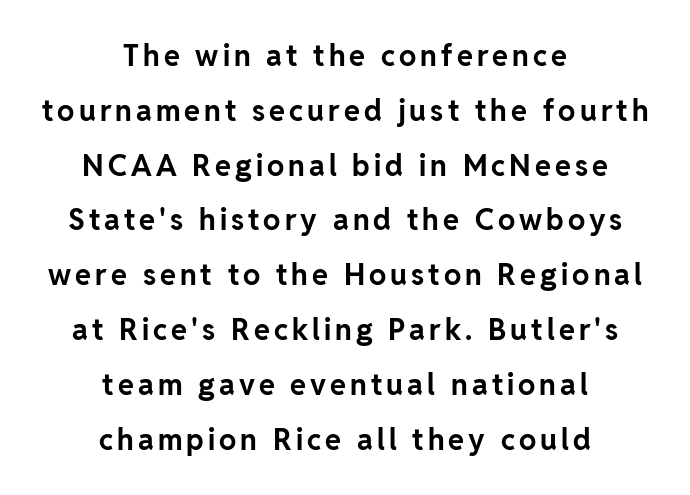
Varying glyph widths throughout — classic text-font behaviour. Type style note: lacks serifs. Horizontal alignment here is central, giving a formal, balanced look. Unlike italic type, these characters show no tilt at all. The specimen omits any rule beneath the text block's lines. Set as a true bold cut, around the 700 mark.
